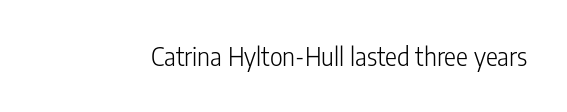
The rendering keeps characters at their native spacing. The font sits on the lighter half of the weight spectrum, regular included. Quick note: underline off. Is there any slant? The stems are plumb.
